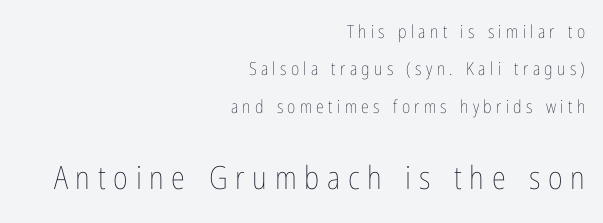
{"italic": "no", "bold": "no", "weight": "thin", "width": "condensed", "stroke_contrast": "low", "x_height": "medium", "monospaced": "no", "underline": "no", "align": "right", "line_spacing": "loose", "line_spacing_ratio": 2.07, "letter_spacing": "wide", "letter_spacing_em": 0.24, "larger_block": "second", "size_ratio": 1.78, "glyph_px": 32}
